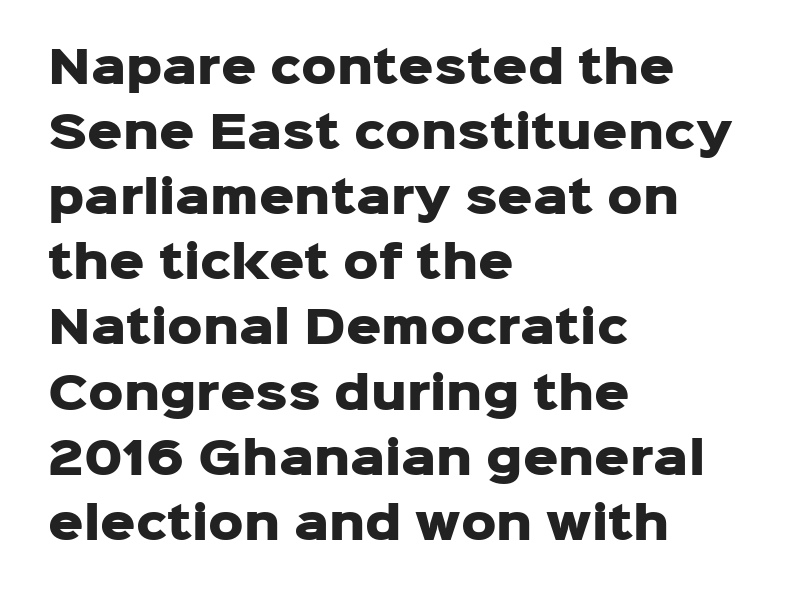
Q: Is the text bold? A: Yes.
Q: Is the text italic (slanted)? A: No, it is upright.
Q: Is the typeface a serif or a sans-serif typeface? A: Sans-serif.
Q: Is the text underlined? A: No.
Q: How is the paragraph aligned? A: Left-aligned.
Q: Is the spacing between letters normal or unusually wide? A: Normal.
Q: Is the spacing between lines tight, normal or loose? A: Normal.
Q: Width (condensed, normal, or wide)? A: Normal.
Q: Stroke contrast? A: Low.
Q: x-height? A: Medium.
Q: Monospaced? A: No.
